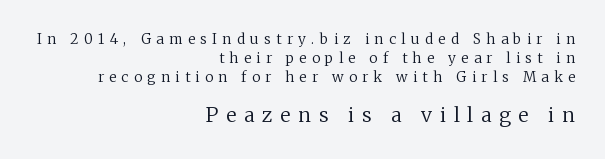
This is roman type, the default non-slanted kind. What's the leading like? Ordinary, nothing unusual. Weight class: somewhere from thin through regular. The letterforms stand isolated, each surrounded by extra space.
